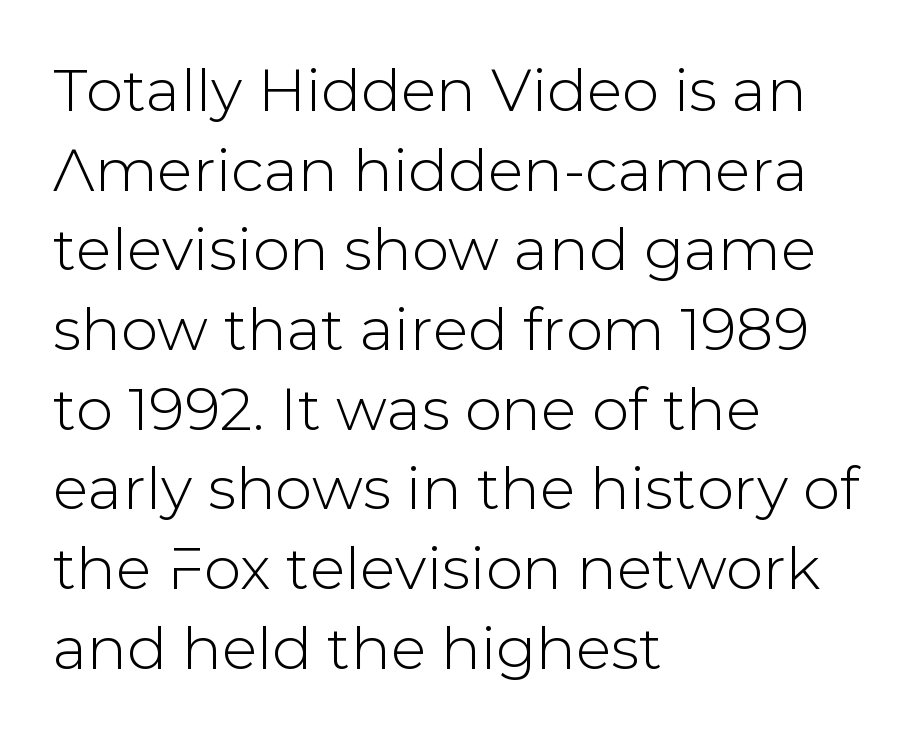
Regarding leading, the lines here are spaced in the standard way. The text was rendered using a sans face with plain stroke endings. No italicization has been applied; the sample stays upright. Look at the tracking — it's just the regular setting, nothing added.
